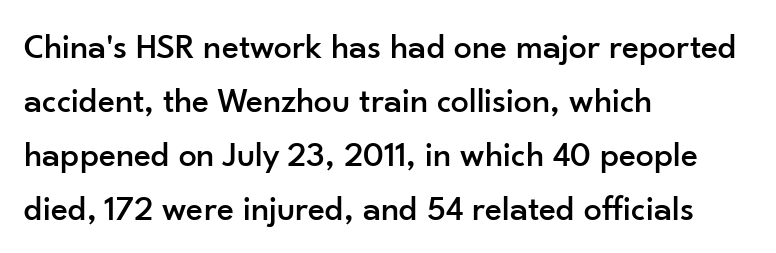
A normal amount of white space separates one row of letters from the next. The rendering anchors every line to the left-hand side. A typesetter would call this proportional, since set widths differ per character. What kind of face is this? One without serifs — a sans. The zone under the glyphs is completely vacant. Here the glyphs are tracked normally, forming tight word shapes.
